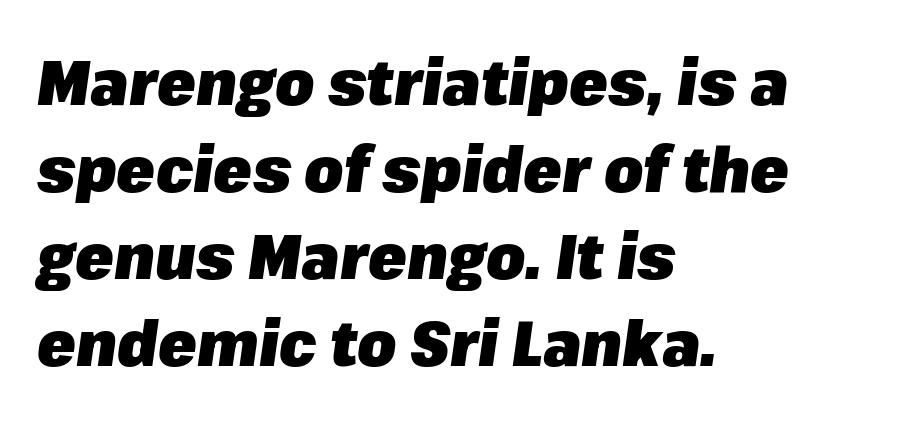
Q: Is the text bold? A: Yes.
Q: Is the text italic (slanted)? A: Yes, it leans right by about 8 degrees.
Q: Is the text underlined? A: No.
Q: How is the paragraph aligned? A: Left-aligned.
Q: Is the spacing between letters normal or unusually wide? A: Normal.
Q: Is the spacing between lines tight, normal or loose? A: Normal.
Q: Width (condensed, normal, or wide)? A: Normal.
Q: Stroke contrast? A: Low.
Q: x-height? A: Medium.
Q: Monospaced? A: No.
